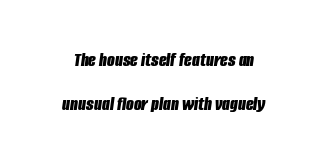
Look at the tracking — it's just the regular setting, nothing added. Words float on clear page, feet unadorned. Summary of vertical rhythm: relaxed, with wide interline spacing. The lettering tilts uniformly, giving the passage an italic look. Set as a true bold cut, around the 700 mark.
